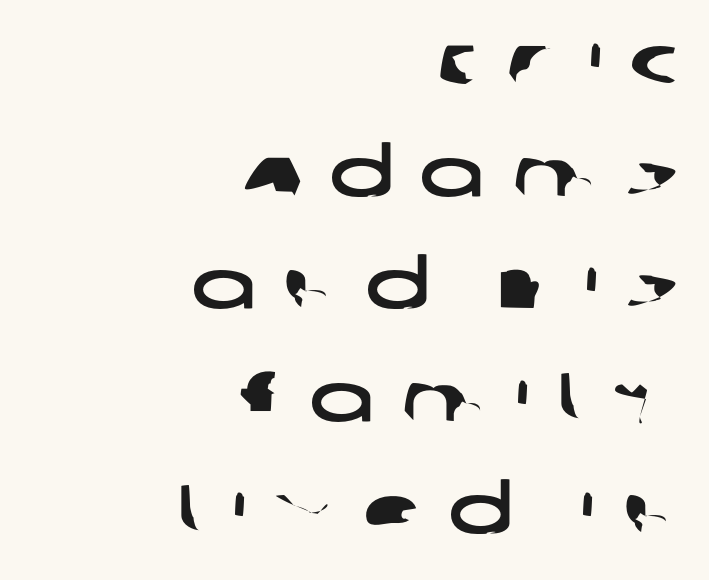
The image shows 68 px wide sans-serif type; set right-aligned, normal line spacing (1.65x), unusually wide letter spacing (+0.4 em), not underlined; low stroke contrast and a large x-height.
